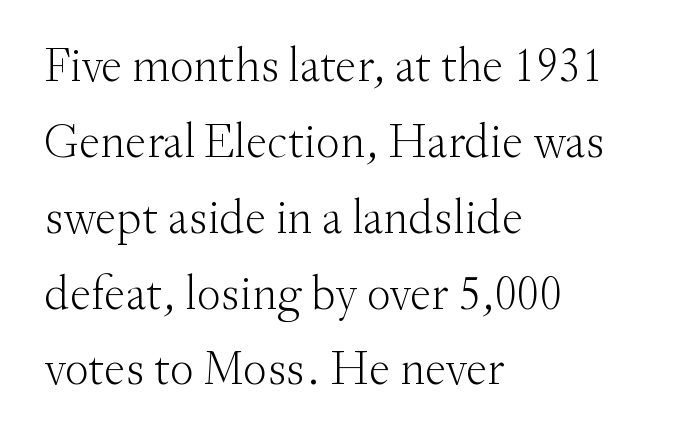
Q: Is the text bold? A: No.
Q: Is the text italic (slanted)? A: No, it is upright.
Q: Is the typeface a serif or a sans-serif typeface? A: Serif.
Q: Is the text underlined? A: No.
Q: How is the paragraph aligned? A: Left-aligned.
Q: Is the spacing between letters normal or unusually wide? A: Normal.
Q: Is the spacing between lines tight, normal or loose? A: Normal.
Q: Width (condensed, normal, or wide)? A: Normal.
Q: Stroke contrast? A: Medium.
Q: x-height? A: Small.
Q: Monospaced? A: No.
